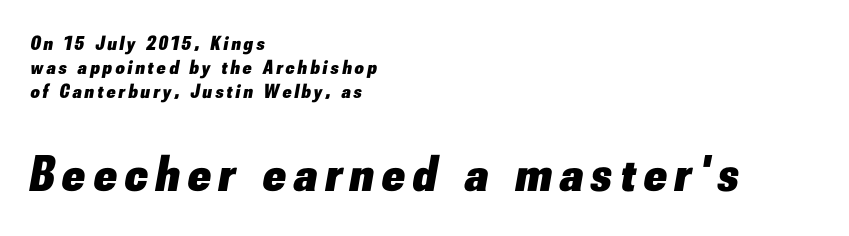
{"italic": "yes", "lean": "right", "slant_degrees": 10, "bold": "yes", "weight": "heavy", "width": "normal", "stroke_contrast": "low", "x_height": "small", "monospaced": "no", "underline": "no", "align": "left", "line_spacing_ratio": 1.19, "larger_block": "second", "size_ratio": 2.55, "glyph_px": 51}
